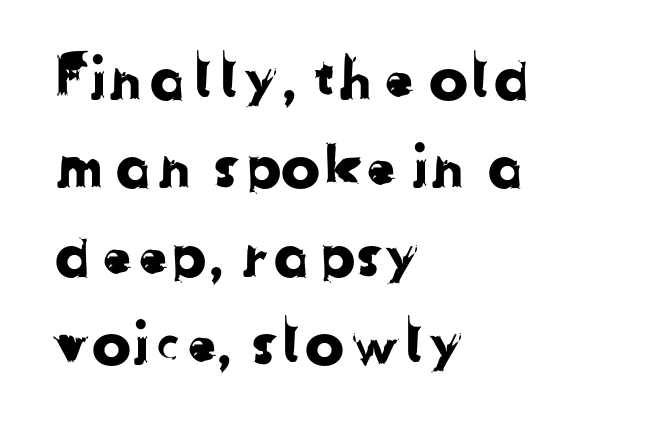
The image shows 59 px sans-serif type; set left-aligned, normal line spacing (1.5x), normal letter spacing, not underlined; low stroke contrast and a medium x-height.
